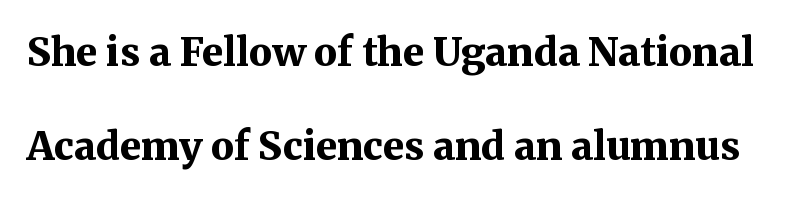
Q: Is the text bold? A: Yes.
Q: Is the text italic (slanted)? A: No, it is upright.
Q: Is the typeface a serif or a sans-serif typeface? A: Serif.
Q: Is the text underlined? A: No.
Q: Is the spacing between letters normal or unusually wide? A: Normal.
Q: Is the spacing between lines tight, normal or loose? A: Loose.
Q: Width (condensed, normal, or wide)? A: Normal.
Q: Stroke contrast? A: Medium.
Q: x-height? A: Medium.
Q: Monospaced? A: No.
